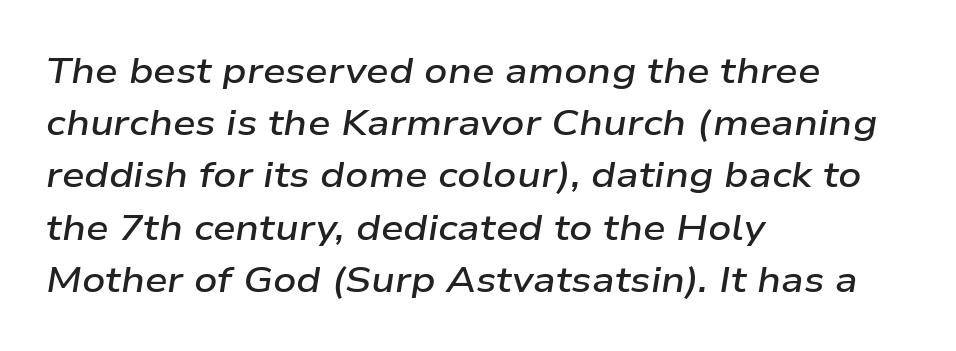
{"italic": "yes", "lean": "right", "slant_degrees": 9, "bold": "semi", "weight": "semibold", "width": "wide", "stroke_contrast": "low", "x_height": "medium", "monospaced": "no", "underline": "no", "align": "left", "line_spacing": "normal", "line_spacing_ratio": 1.45, "letter_spacing": "normal", "letter_spacing_em": 0.0, "glyph_px": 36}
